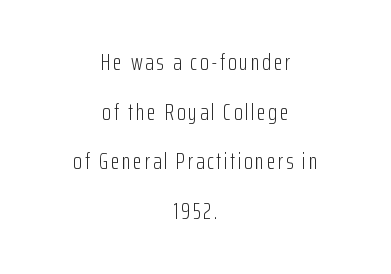
Descenders are the only things crossing below the line. These lines are centered, leaving both edges ragged. Bold? No — there's no thickening of the strokes. Posture: straight, roman, zero tilt.
